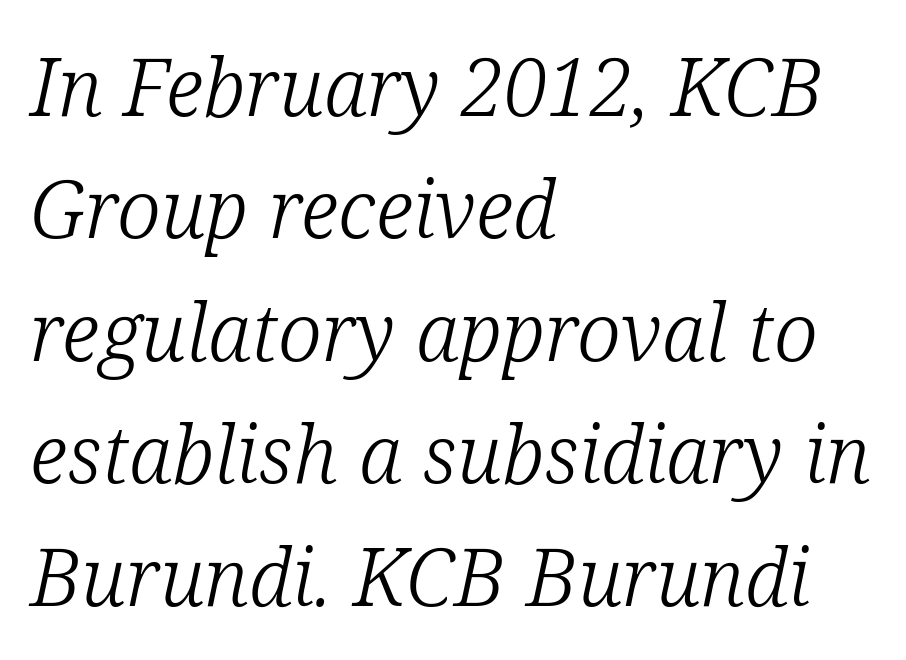
This sample uses an oblique cut, with every glyph tilted off the vertical. In terms of leading, this rendering sits right in the middle. Think standard paragraph weight, or any step lighter than that. The face used here is rendered with its standard letterfit. Does the copy run flush right? No — it runs flush left.
